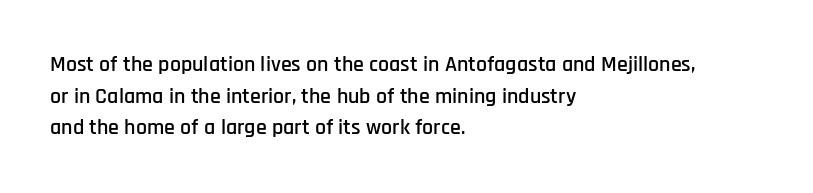
Q: Is the text italic (slanted)? A: No, it is upright.
Q: Is the text underlined? A: No.
Q: How is the paragraph aligned? A: Left-aligned.
Q: Is the spacing between letters normal or unusually wide? A: Normal.
Q: Is the spacing between lines tight, normal or loose? A: Normal.
